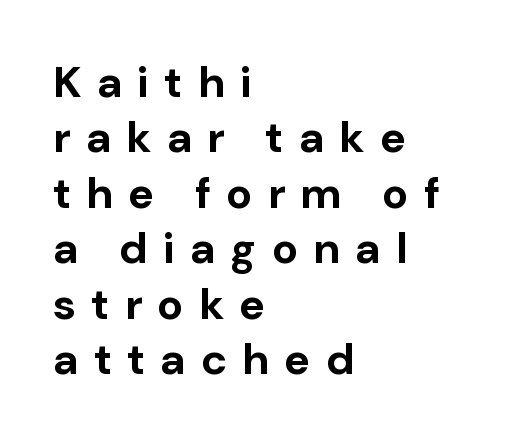
Q: Is the text bold? A: Yes.
Q: Is the text italic (slanted)? A: No, it is upright.
Q: Is the typeface a serif or a sans-serif typeface? A: Sans-serif.
Q: Is the text underlined? A: No.
Q: How is the paragraph aligned? A: Left-aligned.
Q: Is the spacing between letters normal or unusually wide? A: Unusually wide.
Q: Is the spacing between lines tight, normal or loose? A: Normal.
Q: Width (condensed, normal, or wide)? A: Normal.
Q: Stroke contrast? A: Low.
Q: x-height? A: Medium.
Q: Monospaced? A: No.
